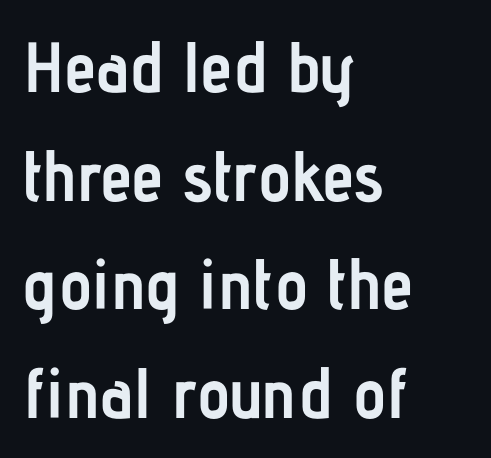
The image shows 71 px semibold, condensed sans-serif type, upright; set left-aligned, normal line spacing (1.53x), normal letter spacing, not underlined; low stroke contrast and a medium x-height.
